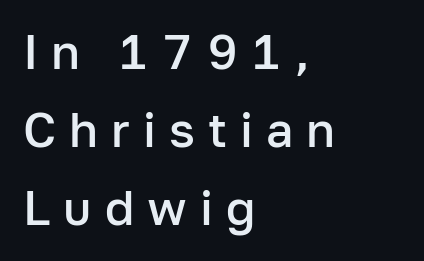
{"serif": "no", "italic": "no", "bold": "semi", "weight": "semibold", "width": "normal", "stroke_contrast": "low", "x_height": "medium", "monospaced": "no", "underline": "no", "align": "left", "line_spacing": "normal", "line_spacing_ratio": 1.63, "letter_spacing": "wide", "letter_spacing_em": 0.27, "glyph_px": 48}
